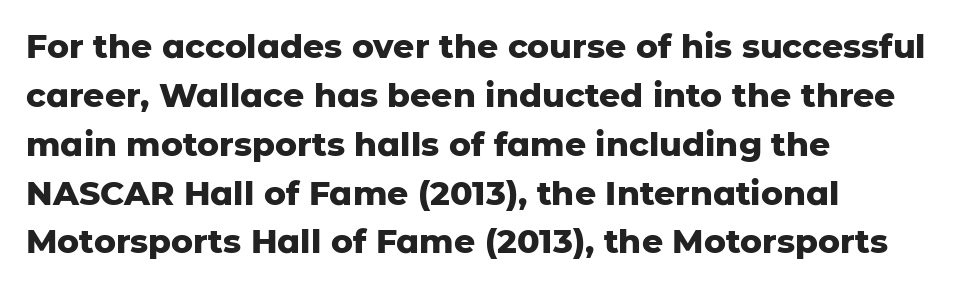
The image shows 33 px heavy sans-serif type, upright; set left-aligned, normal line spacing (1.48x), normal letter spacing, not underlined; low stroke contrast and a medium x-height.
